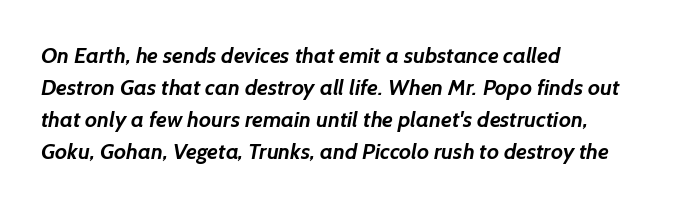
Q: Is the text bold? A: Yes.
Q: Is the text underlined? A: No.
Q: How is the paragraph aligned? A: Left-aligned.
Q: Is the spacing between letters normal or unusually wide? A: Normal.
Q: Is the spacing between lines tight, normal or loose? A: Normal.
